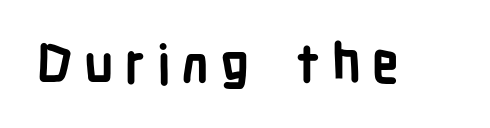
The image shows 53 px bold, condensed sans-serif type, upright; set unusually wide letter spacing (+0.21 em), not underlined; low stroke contrast and a medium x-height.
